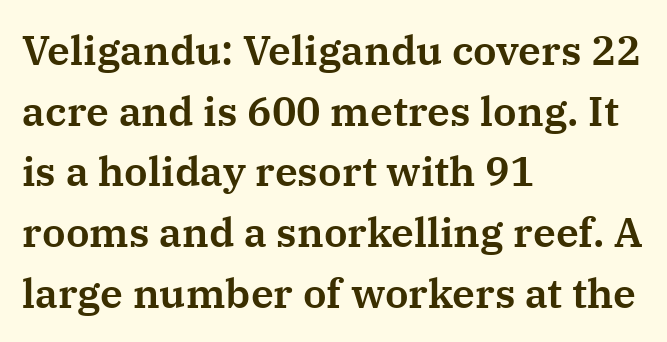
Q: Is the text italic (slanted)? A: No, it is upright.
Q: Is the typeface a serif or a sans-serif typeface? A: Serif.
Q: Is the text underlined? A: No.
Q: How is the paragraph aligned? A: Left-aligned.
Q: Is the spacing between letters normal or unusually wide? A: Normal.
Q: Is the spacing between lines tight, normal or loose? A: Normal.
Q: Width (condensed, normal, or wide)? A: Normal.
Q: Stroke contrast? A: Medium.
Q: x-height? A: Medium.
Q: Monospaced? A: No.
